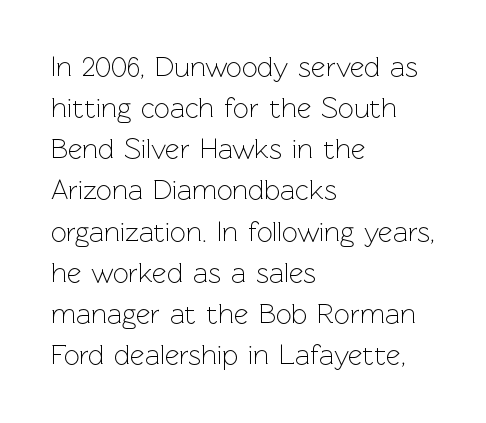
No extra ink here — the face is not bold. Spacing verdict: proportional, widths tailored to each character. The type is set solid horizontally, with unmodified tracking. The passage shown is typeset with a sans-serif family.
